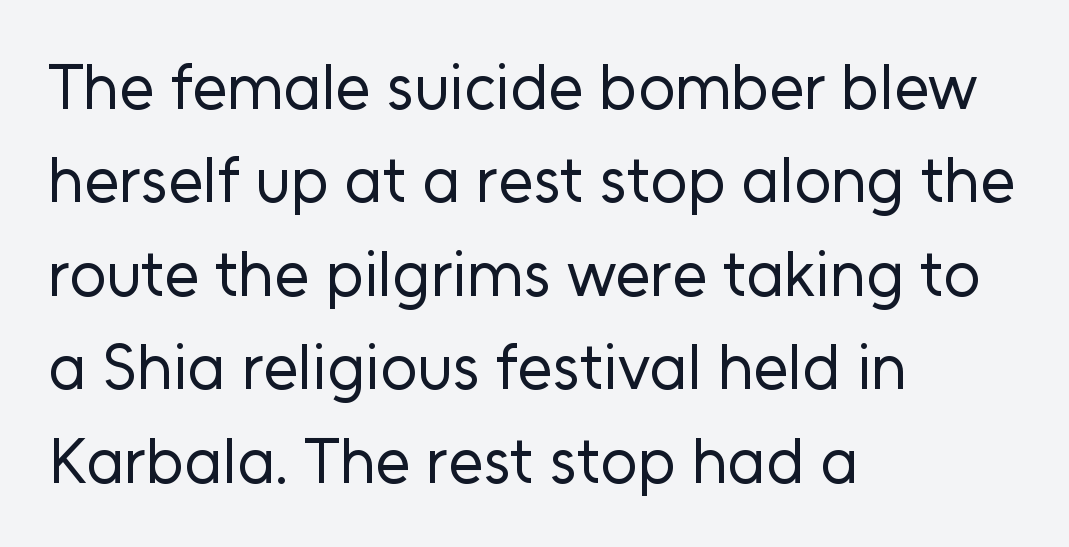
Q: Is the text bold? A: No.
Q: Is the text italic (slanted)? A: No, it is upright.
Q: Is the typeface a serif or a sans-serif typeface? A: Sans-serif.
Q: Is the text underlined? A: No.
Q: How is the paragraph aligned? A: Left-aligned.
Q: Is the spacing between letters normal or unusually wide? A: Normal.
Q: Is the spacing between lines tight, normal or loose? A: Normal.
Q: Width (condensed, normal, or wide)? A: Normal.
Q: Stroke contrast? A: Low.
Q: x-height? A: Medium.
Q: Monospaced? A: No.
